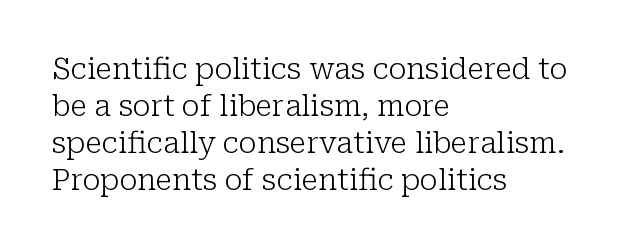
Q: Is the text bold? A: No.
Q: Is the text italic (slanted)? A: No, it is upright.
Q: Is the typeface a serif or a sans-serif typeface? A: Serif.
Q: Is the text underlined? A: No.
Q: How is the paragraph aligned? A: Left-aligned.
Q: Is the spacing between letters normal or unusually wide? A: Normal.
Q: Is the spacing between lines tight, normal or loose? A: Normal.
Q: Width (condensed, normal, or wide)? A: Normal.
Q: Stroke contrast? A: Low.
Q: x-height? A: Medium.
Q: Monospaced? A: No.
